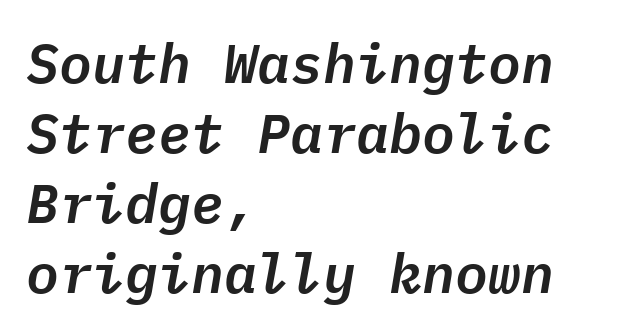
{"italic": "yes", "lean": "right", "slant_degrees": 9, "width": "normal", "stroke_contrast": "low", "x_height": "medium", "monospaced": "yes", "underline": "no", "align": "left", "line_spacing": "normal", "line_spacing_ratio": 1.27, "letter_spacing": "normal", "letter_spacing_em": 0.0, "glyph_px": 55}
